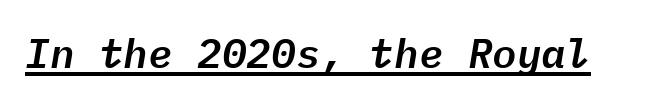
Q: Is the text italic (slanted)? A: Yes, it leans right by about 9 degrees.
Q: Is the text underlined? A: Yes.
Q: Is the spacing between letters normal or unusually wide? A: Normal.
Q: Width (condensed, normal, or wide)? A: Normal.
Q: Stroke contrast? A: Low.
Q: x-height? A: Medium.
Q: Monospaced? A: Yes.
